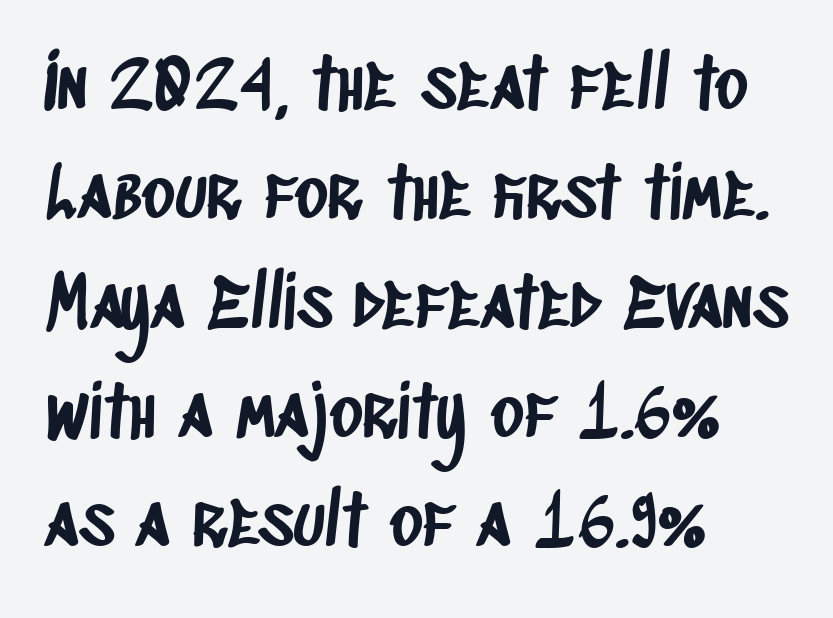
Bare-footed words on every line. A typesetter would label this face a sans. Students, note that the glyphs here touch the page at normal intervals. The block of text has a typical density, with ordinary space between rows. Each letter keeps its own natural width here, so spacing adapts to shape.
